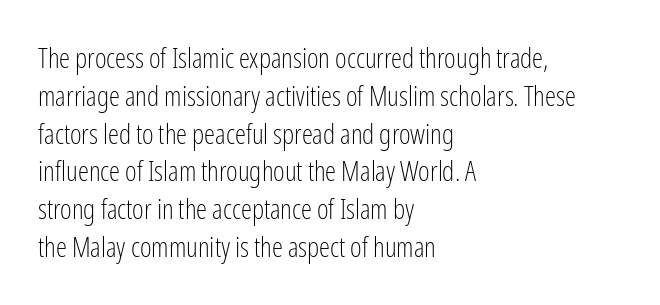
Q: Is the text bold? A: No.
Q: Is the text italic (slanted)? A: No, it is upright.
Q: Is the typeface a serif or a sans-serif typeface? A: Sans-serif.
Q: Is the text underlined? A: No.
Q: How is the paragraph aligned? A: Left-aligned.
Q: Is the spacing between letters normal or unusually wide? A: Normal.
Q: Is the spacing between lines tight, normal or loose? A: Normal.
Q: Width (condensed, normal, or wide)? A: Condensed.
Q: Stroke contrast? A: Low.
Q: x-height? A: Medium.
Q: Monospaced? A: No.
